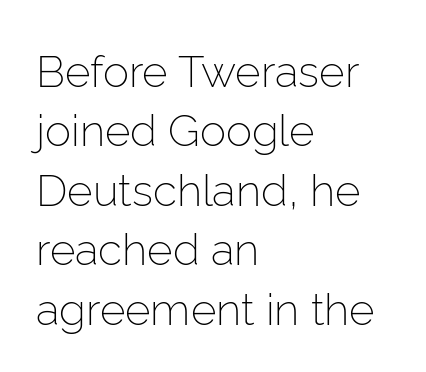
{"serif": "no", "italic": "no", "bold": "no", "weight": "light", "width": "normal", "stroke_contrast": "low", "x_height": "medium", "monospaced": "no", "underline": "no", "align": "left", "line_spacing": "normal", "line_spacing_ratio": 1.35, "letter_spacing": "normal", "letter_spacing_em": 0.0, "glyph_px": 44}
